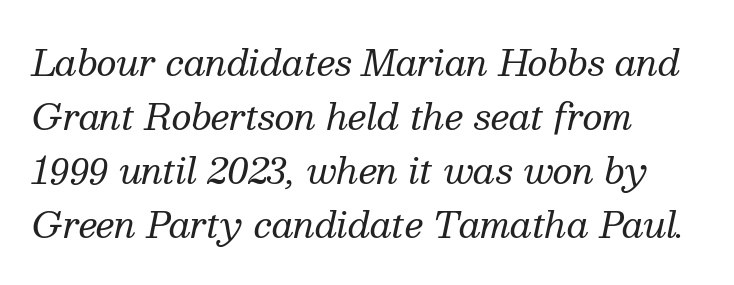
{"serif": "yes", "italic": "yes", "lean": "right", "slant_degrees": 13, "bold": "no", "weight": "regular", "width": "normal", "stroke_contrast": "medium", "x_height": "medium", "monospaced": "no", "underline": "no", "align": "left", "line_spacing": "normal", "line_spacing_ratio": 1.54, "letter_spacing": "normal", "letter_spacing_em": 0.0, "glyph_px": 35}
